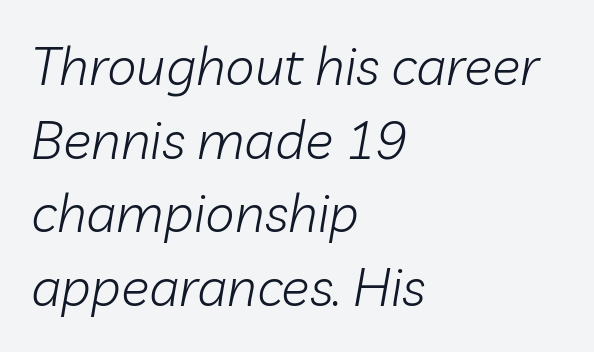
{"italic": "yes", "lean": "right", "slant_degrees": 10, "bold": "no", "weight": "light", "width": "normal", "stroke_contrast": "low", "x_height": "medium", "monospaced": "no", "underline": "no", "align": "left", "line_spacing": "normal", "line_spacing_ratio": 1.39, "letter_spacing": "normal", "letter_spacing_em": 0.0, "glyph_px": 53}
